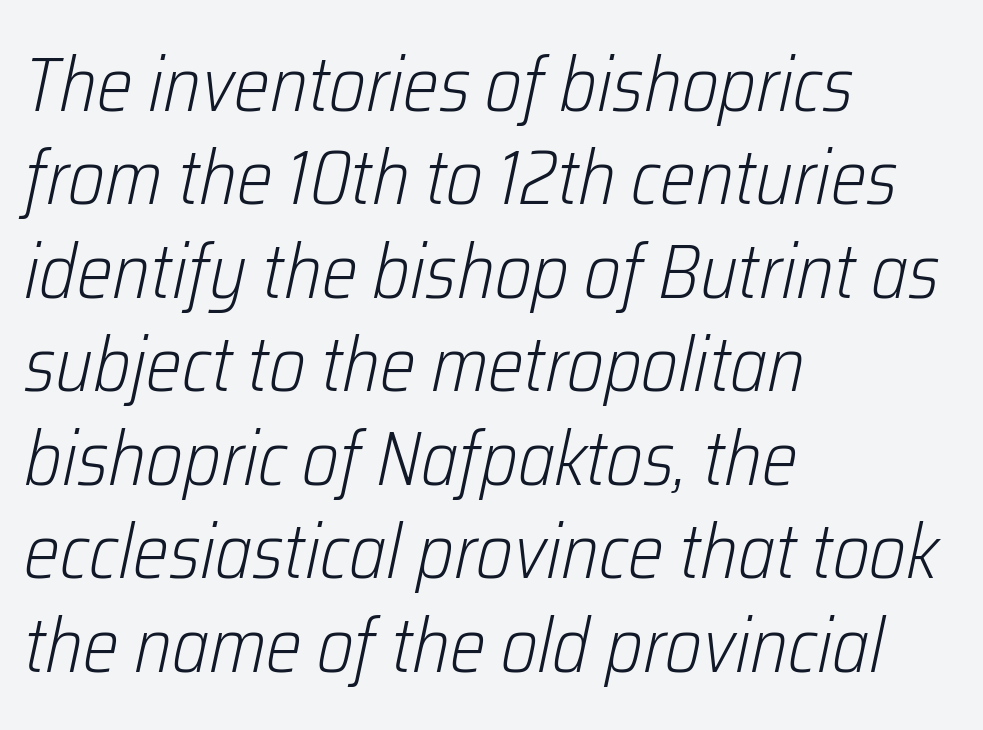
Q: Is the text bold? A: No.
Q: Is the text italic (slanted)? A: Yes, it leans right by about 12 degrees.
Q: Is the text underlined? A: No.
Q: How is the paragraph aligned? A: Left-aligned.
Q: Is the spacing between letters normal or unusually wide? A: Normal.
Q: Width (condensed, normal, or wide)? A: Condensed.
Q: Stroke contrast? A: Low.
Q: x-height? A: Medium.
Q: Monospaced? A: No.
